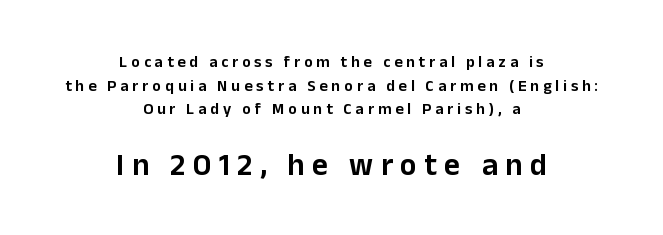
The image shows 31 px sans-serif type, upright; set centered, normal line spacing (1.47x), unusually wide letter spacing (+0.24 em), not underlined; the second (bottom) block is 1.94x larger; low stroke contrast and a medium x-height.
